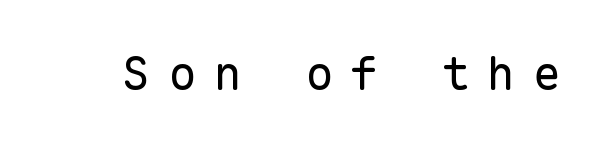
{"serif": "no", "italic": "no", "bold": "no", "weight": "regular", "width": "normal", "stroke_contrast": "low", "x_height": "medium", "monospaced": "yes", "underline": "no", "letter_spacing": "wide", "letter_spacing_em": 0.37, "glyph_px": 47}
